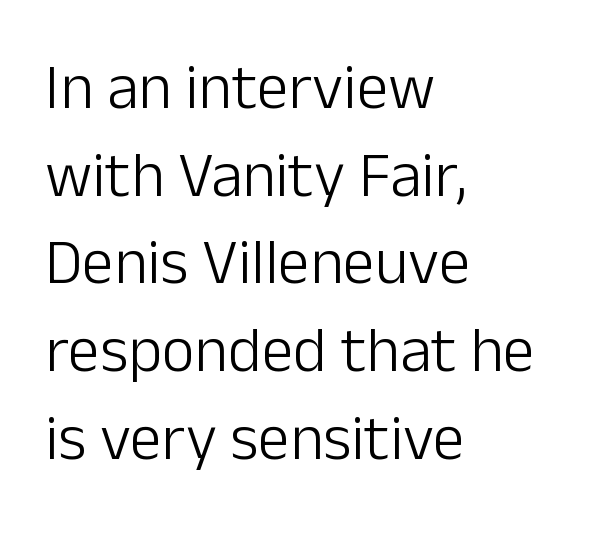
{"serif": "no", "italic": "no", "bold": "no", "weight": "light", "width": "normal", "stroke_contrast": "low", "x_height": "medium", "monospaced": "no", "underline": "no", "align": "left", "line_spacing": "normal", "line_spacing_ratio": 1.37, "letter_spacing": "normal", "letter_spacing_em": 0.0, "glyph_px": 64}
